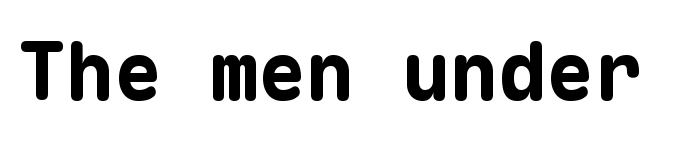
Monospaced: the letters line up in strict vertical columns. The passage shown is not underscored anywhere. The letters are bold, with thick, heavy strokes. Unlike a traditional serif, this face leaves its strokes unadorned. Does the lettering tilt? It doesn't — this is upright. Inter-character spacing is left at the font's built-in metrics.
